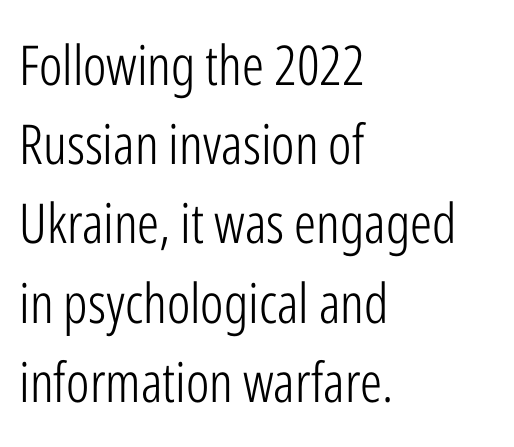
{"serif": "no", "italic": "no", "bold": "no", "weight": "light", "width": "condensed", "stroke_contrast": "low", "x_height": "medium", "monospaced": "no", "underline": "no", "align": "left", "line_spacing": "normal", "line_spacing_ratio": 1.44, "letter_spacing": "normal", "letter_spacing_em": 0.0, "glyph_px": 55}
